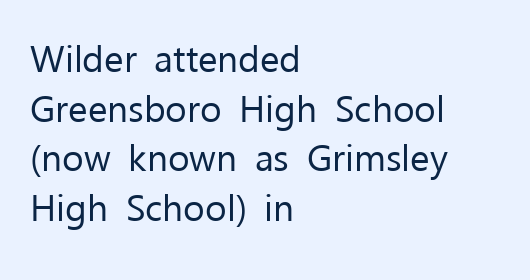
The image shows 37 px regular-weight sans-serif type, upright; set left-aligned, normal line spacing (1.34x), normal letter spacing, not underlined; low stroke contrast and a medium x-height.
